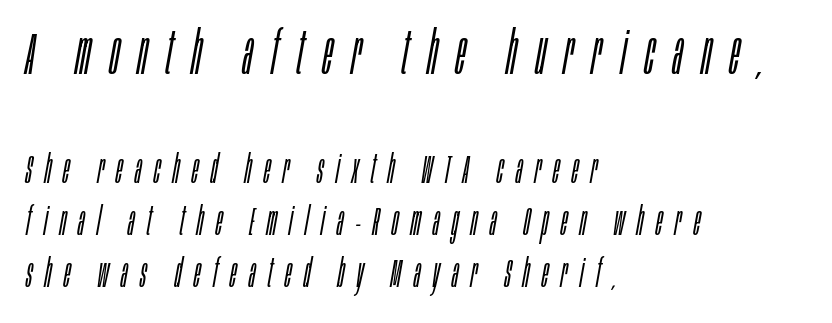
The paragraph shown leans on its left margin. This sample has the flowing, uneven cadence of proportional lettering. This block has exactly the height ordinary leading produces. Tracking value appears strongly positive — letters spread wide.
